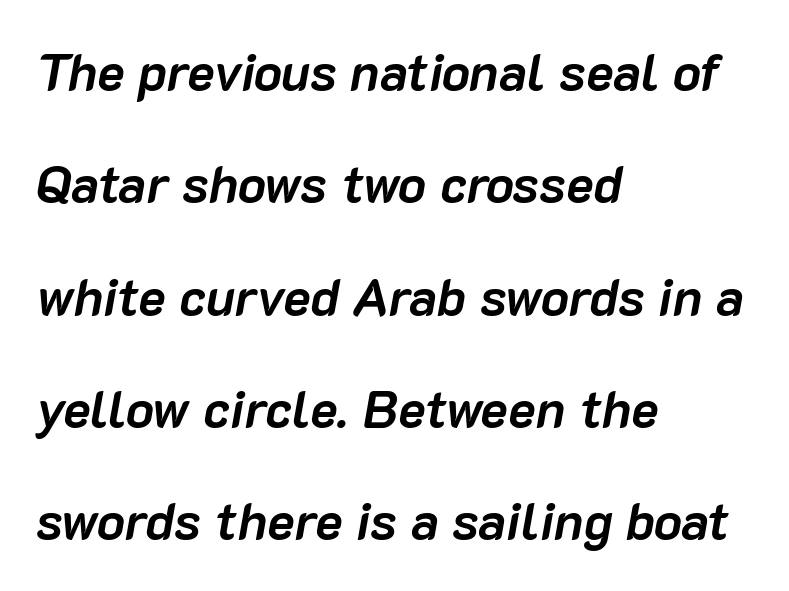
This is oblique type, the kind used for emphasis or titles. Typesetter's note: full bold, strokes at maximum text heaviness. Check under the words: just untouched page. This block would shrink considerably if given ordinary leading; it's expanded now. Casual observation: everything's shoved over to the left.
